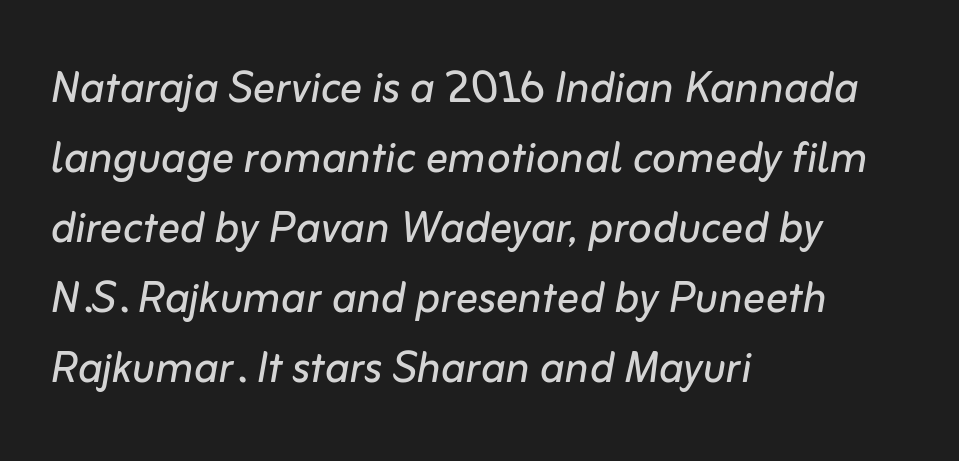
Note the varied advance widths — an 'i' is clearly narrower than an 'm'. The font's italic variant was chosen for this text. The leading is moderate, giving the passage an even texture. Students, note that the glyphs here touch the page at normal intervals. Just letters on the line, the space beneath them empty. No chunkiness to these letters — they're not bold.
